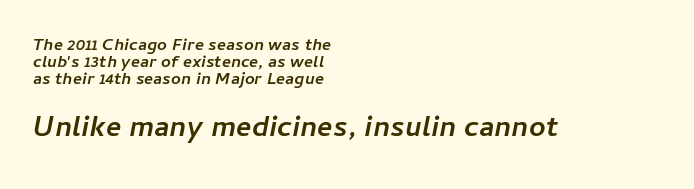
{"italic": "yes", "lean": "right", "slant_degrees": 11, "bold": "yes", "weight": "semibold", "width": "normal", "stroke_contrast": "low", "x_height": "medium", "monospaced": "no", "underline": "no", "align": "left", "line_spacing": "tight", "line_spacing_ratio": 1.0, "letter_spacing": "normal", "letter_spacing_em": 0.0, "larger_block": "second", "size_ratio": 1.71, "glyph_px": 29}
